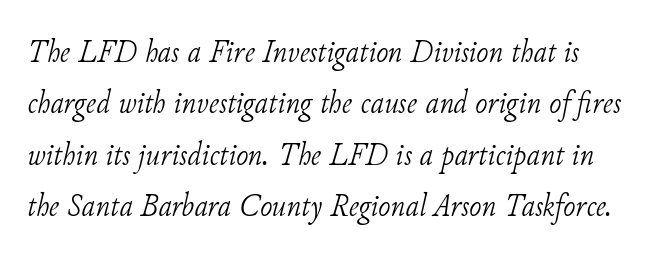
Q: Is the text bold? A: No.
Q: Is the text italic (slanted)? A: Yes, it leans right by about 11 degrees.
Q: Is the typeface a serif or a sans-serif typeface? A: Serif.
Q: Is the text underlined? A: No.
Q: Is the spacing between letters normal or unusually wide? A: Normal.
Q: Is the spacing between lines tight, normal or loose? A: Normal.
Q: Width (condensed, normal, or wide)? A: Normal.
Q: Stroke contrast? A: Low.
Q: x-height? A: Small.
Q: Monospaced? A: No.
